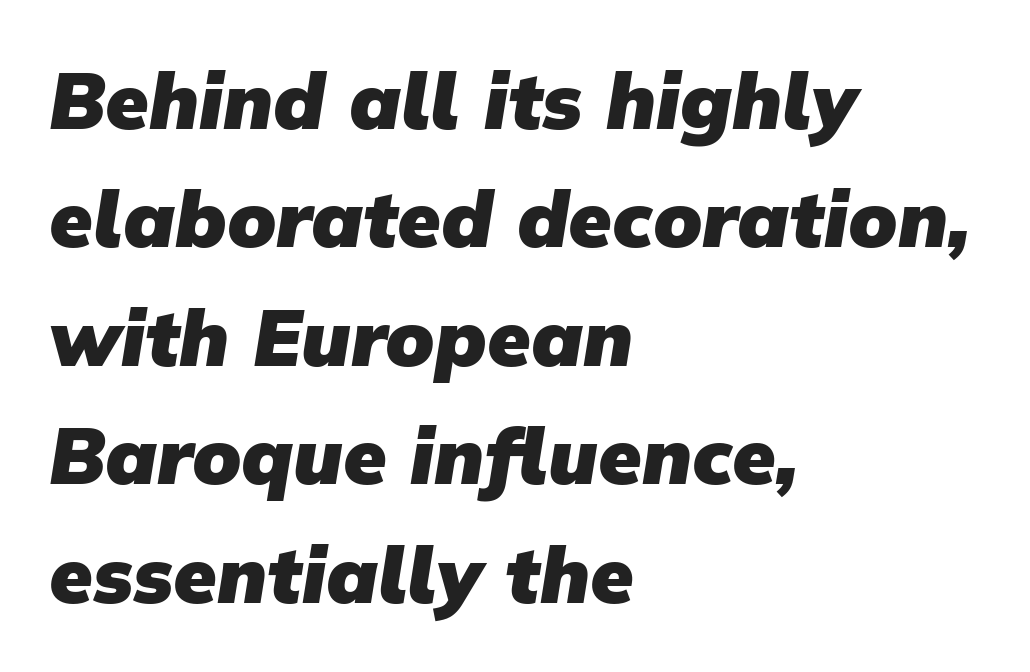
The image shows 79 px heavy sans-serif type; set left-aligned, normal line spacing (1.5x), normal letter spacing, not underlined; low stroke contrast and a medium x-height.
